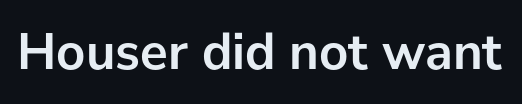
The glyphs are unaccompanied by any horizontal stroke below them. This rendering employs a face without finishing strokes, i.e., a sans-serif. These lines keep a tight, regular rhythm from letter to letter. Strokes here are thick enough to call this a true bold. This is the regular roman posture of the typeface.
